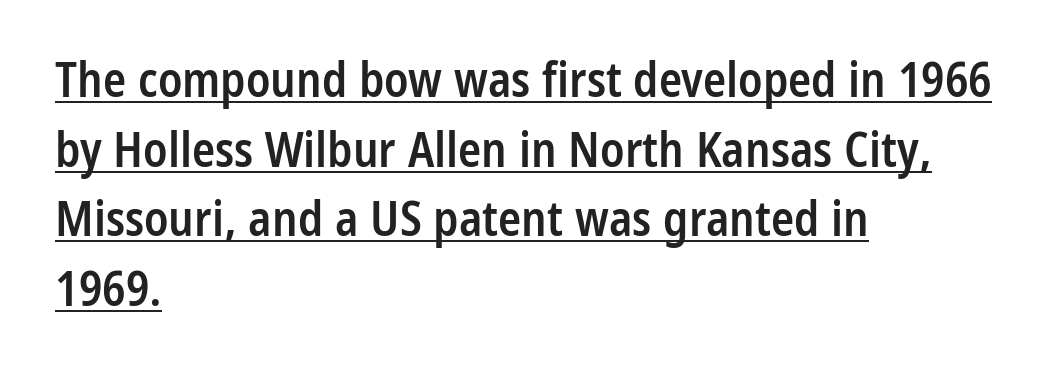
{"serif": "no", "italic": "no", "bold": "semi", "weight": "semibold", "width": "condensed", "stroke_contrast": "low", "x_height": "medium", "monospaced": "no", "underline": "yes", "align": "left", "line_spacing": "normal", "line_spacing_ratio": 1.45, "letter_spacing": "normal", "letter_spacing_em": 0.0, "glyph_px": 48}
